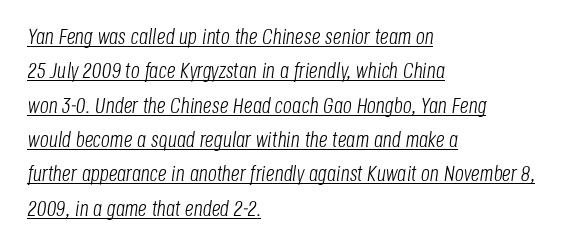
The rows are spaced the way most documents space them. The lines in this sample share a left origin and differ only in where they stop. The font sits on the lighter half of the weight spectrum, regular included. Does the lettering tilt? It does — this is italic. The words here are underlined. Compared with typical body copy, the letter spacing here is the same.
